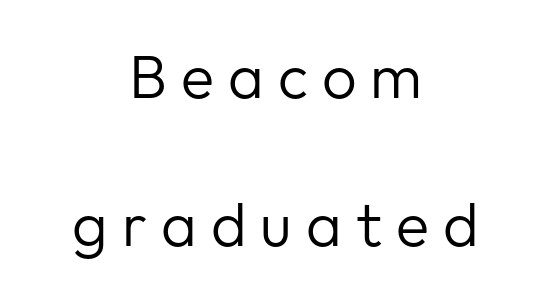
{"serif": "no", "italic": "no", "bold": "no", "weight": "regular", "width": "normal", "stroke_contrast": "low", "x_height": "medium", "monospaced": "no", "underline": "no", "align": "center", "line_spacing": "loose", "line_spacing_ratio": 2.43, "letter_spacing": "wide", "letter_spacing_em": 0.23, "glyph_px": 61}
